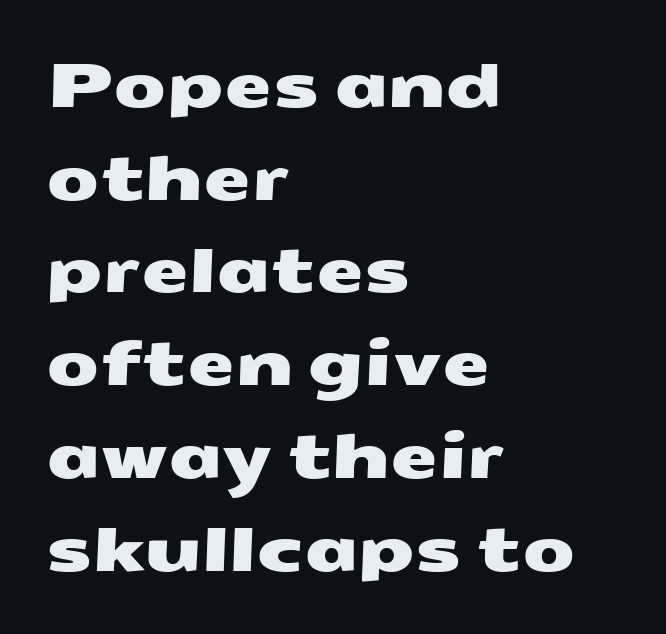
{"serif": "no", "width": "wide", "stroke_contrast": "medium", "x_height": "medium", "monospaced": "no", "underline": "no", "align": "left", "line_spacing": "normal", "line_spacing_ratio": 1.52, "letter_spacing": "normal", "letter_spacing_em": 0.0, "glyph_px": 61}
